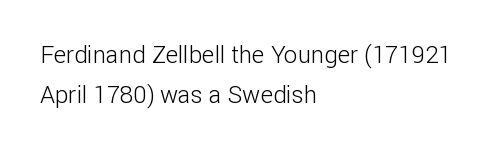
The image shows 24 px text type, upright; set left-aligned, normal line spacing (1.67x), normal letter spacing, not underlined.
